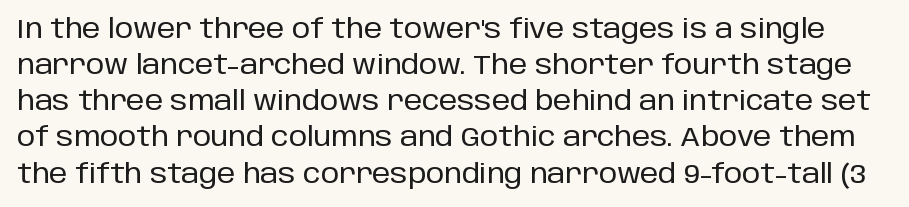
Q: Is the text italic (slanted)? A: No, it is upright.
Q: Is the text underlined? A: No.
Q: Is the spacing between letters normal or unusually wide? A: Normal.
Q: Is the spacing between lines tight, normal or loose? A: Normal.
